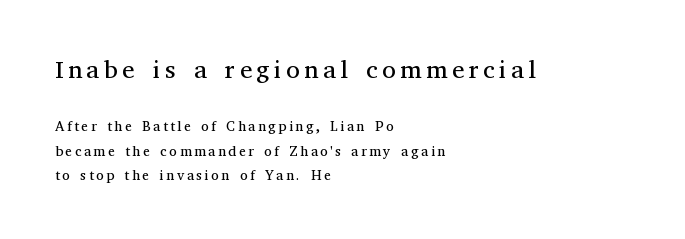
The letterforms sit at book weight or below. This is roman type, the default non-slanted kind. The upper block of text is set noticeably larger than the block beneath it. Each row of text sits above clean, open space. The ragged edge is on the right, which tells us the setting is flush left.
